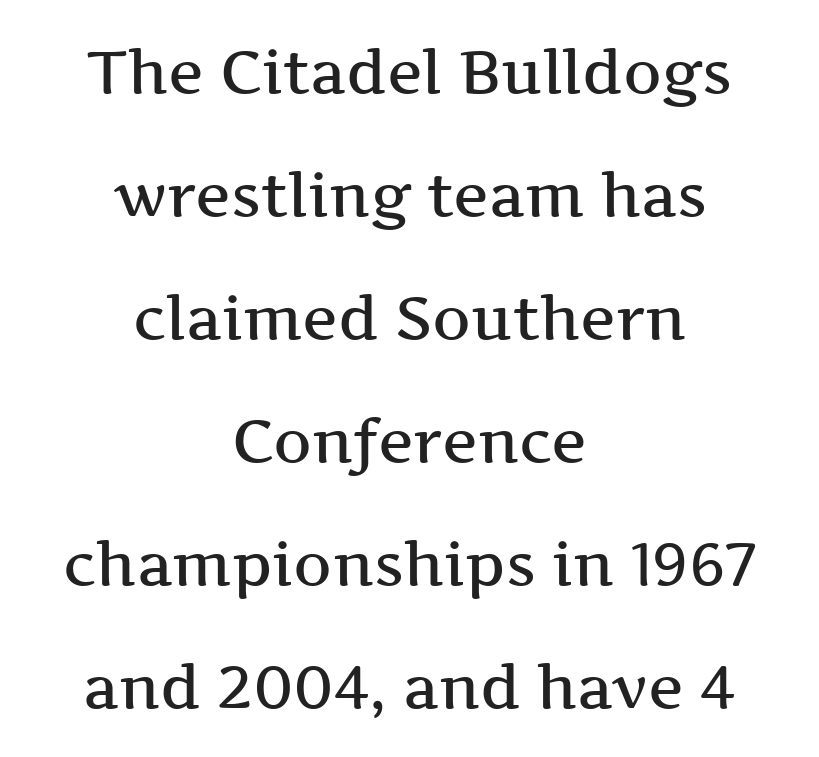
The vertical gap from one line to the next is large. You could not count columns in this text — the font is proportionally spaced. The space directly below the letters is spotless. The characters display serif detailing at their extremities.
